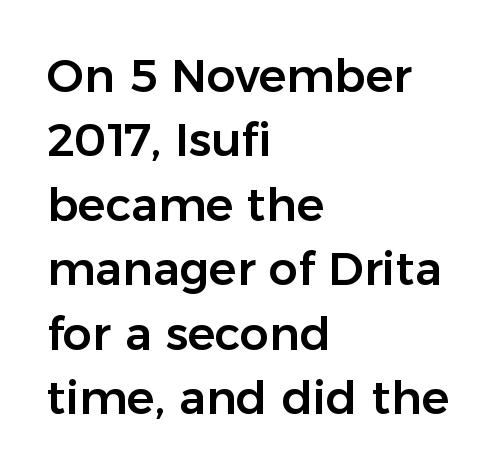
In terms of leading, this rendering sits right in the middle. These lines are rendered in a variable-pitch font. Where is the straight margin? On the left. The typography opts for an upright posture over an oblique one. Short note: letters normally spaced. Quick note: underline off.
